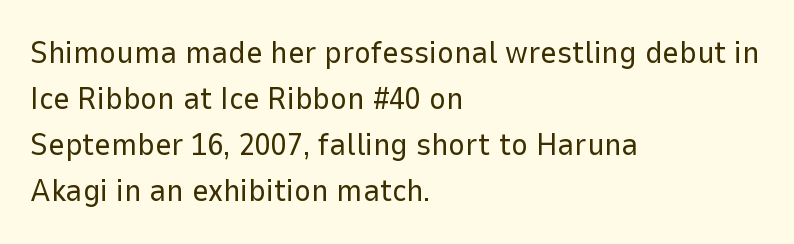
{"serif": "no", "italic": "no", "bold": "no", "weight": "regular", "width": "normal", "stroke_contrast": "low", "x_height": "medium", "monospaced": "no", "underline": "no", "align": "left", "line_spacing": "normal", "line_spacing_ratio": 1.44, "letter_spacing": "normal", "letter_spacing_em": 0.0, "glyph_px": 32}
